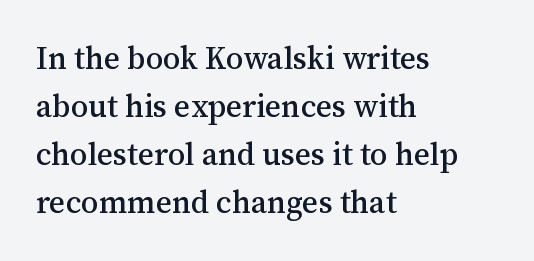
The image shows 31 px serif type, upright; set left-aligned, normal line spacing (1.55x), normal letter spacing, not underlined; medium stroke contrast and a medium x-height.
